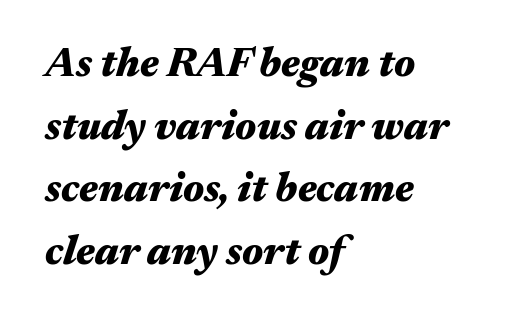
{"italic": "yes", "lean": "right", "slant_degrees": 17, "bold": "yes", "weight": "heavy", "width": "wide", "stroke_contrast": "medium", "x_height": "medium", "monospaced": "no", "underline": "no", "align": "left", "line_spacing": "normal", "line_spacing_ratio": 1.53, "letter_spacing": "normal", "letter_spacing_em": 0.0, "glyph_px": 41}
